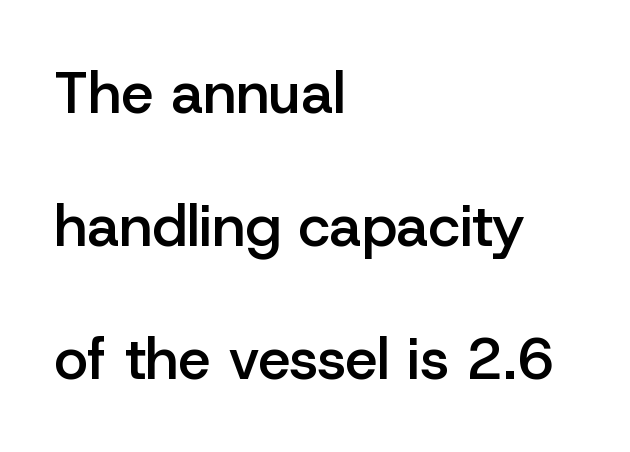
Look at the tracking — it's just the regular setting, nothing added. Each glyph is drawn with semibold strokes, heavier than normal yet not fully bold. This is the regular roman posture of the typeface. The letters advance in unequal steps, a hallmark of proportional type. A clean baseline with only descenders dipping below it. Horizontally, the lines are justified to the leading edge only.
